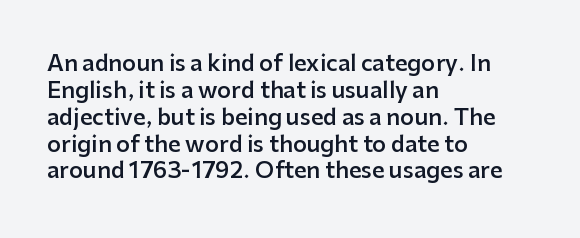
{"italic": "no", "bold": "semi", "underline": "no", "align": "left", "line_spacing_ratio": 1.22, "letter_spacing": "normal", "letter_spacing_em": 0.0, "glyph_px": 22}
